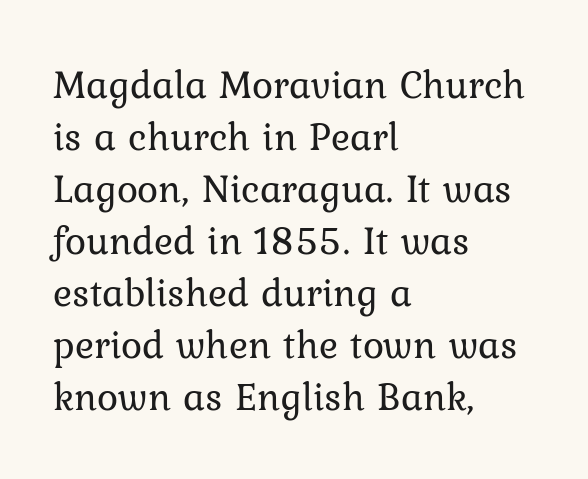
The image shows 40 px regular-weight type, upright; set left-aligned, normal line spacing (1.3x), normal letter spacing, not underlined; low stroke contrast and a medium x-height.
